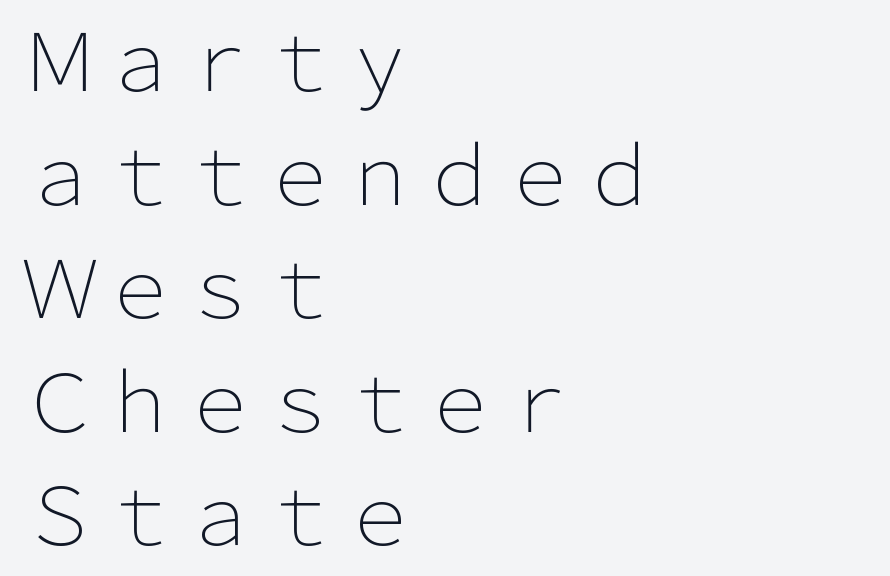
Q: Is the text bold? A: No.
Q: Is the text italic (slanted)? A: No, it is upright.
Q: Is the typeface a serif or a sans-serif typeface? A: Sans-serif.
Q: Is the text underlined? A: No.
Q: How is the paragraph aligned? A: Left-aligned.
Q: Is the spacing between letters normal or unusually wide? A: Normal.
Q: Is the spacing between lines tight, normal or loose? A: Normal.
Q: Width (condensed, normal, or wide)? A: Normal.
Q: Stroke contrast? A: Low.
Q: x-height? A: Medium.
Q: Monospaced? A: No.
